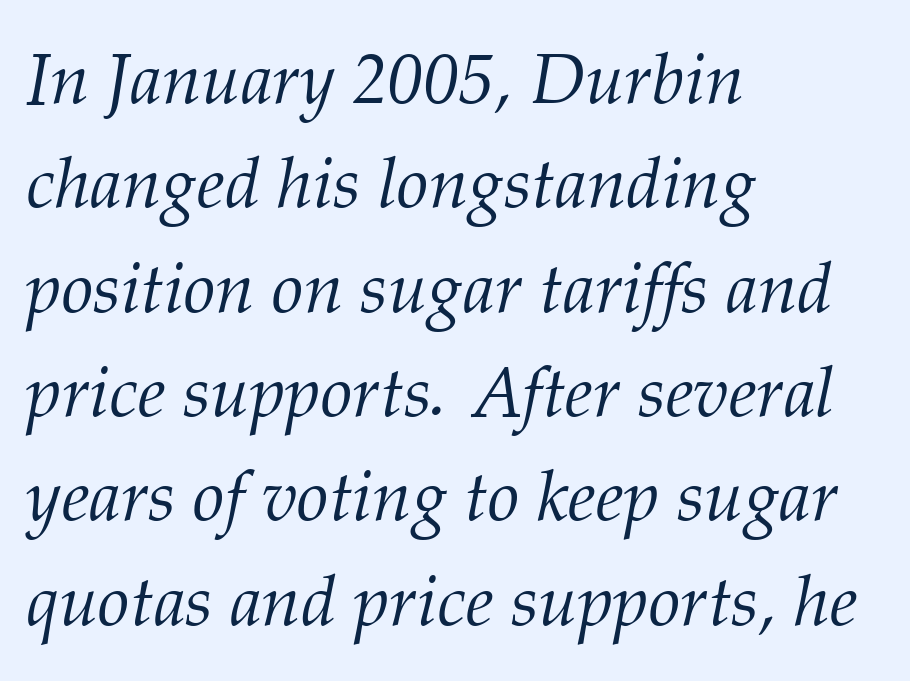
On a weight scale, this lands at 450 or below. The block of text has a typical density, with ordinary space between rows. Clear beneath every line of the passage. The face used here is seriffed, in the tradition of book romans. This sample uses an oblique cut, with every glyph tilted off the vertical. This sample has the flowing, uneven cadence of proportional lettering.
